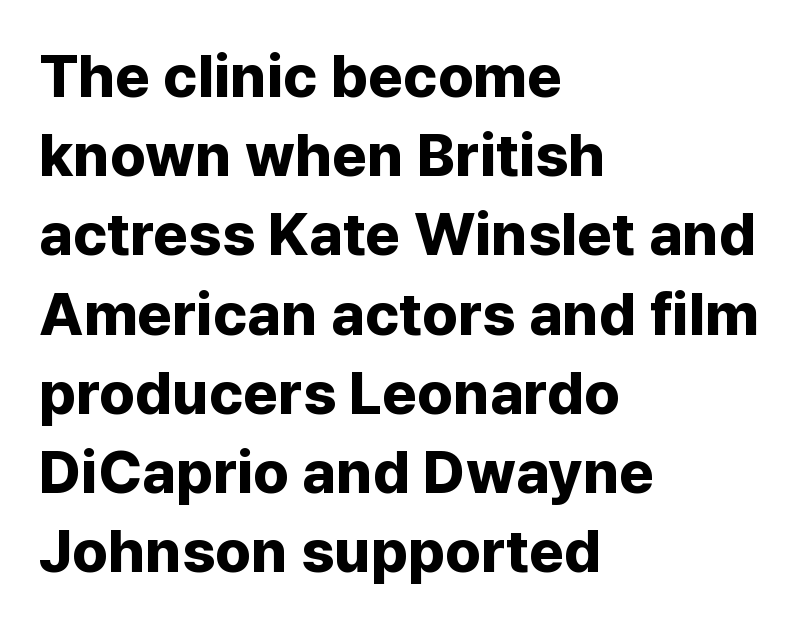
{"serif": "no", "italic": "no", "bold": "yes", "weight": "bold", "width": "normal", "stroke_contrast": "low", "x_height": "medium", "monospaced": "no", "underline": "no", "align": "left", "line_spacing": "normal", "line_spacing_ratio": 1.32, "letter_spacing": "normal", "letter_spacing_em": 0.0, "glyph_px": 60}
